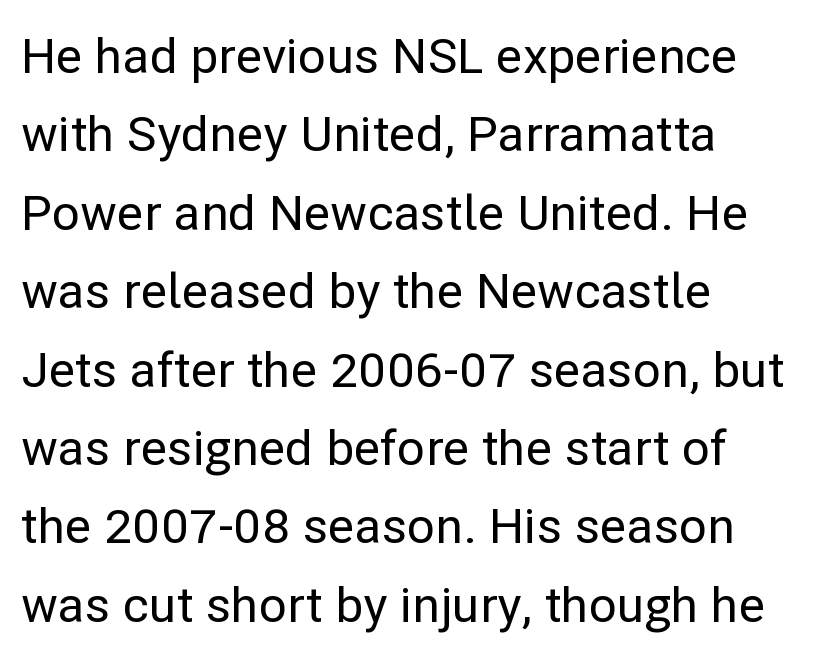
The image shows 49 px sans-serif type, upright; set left-aligned, normal line spacing (1.6x), normal letter spacing, not underlined; low stroke contrast and a medium x-height.
